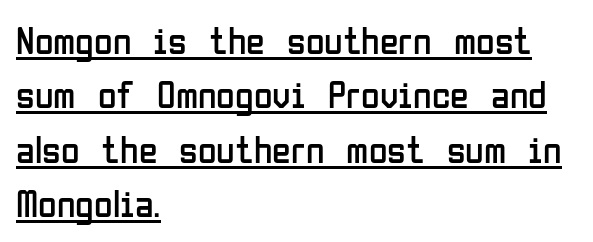
Q: Is the text bold? A: No.
Q: Is the text italic (slanted)? A: No, it is upright.
Q: Is the typeface a serif or a sans-serif typeface? A: Sans-serif.
Q: Is the text underlined? A: Yes.
Q: How is the paragraph aligned? A: Left-aligned.
Q: Is the spacing between letters normal or unusually wide? A: Normal.
Q: Is the spacing between lines tight, normal or loose? A: Normal.
Q: Width (condensed, normal, or wide)? A: Condensed.
Q: Stroke contrast? A: Low.
Q: x-height? A: Medium.
Q: Monospaced? A: No.
